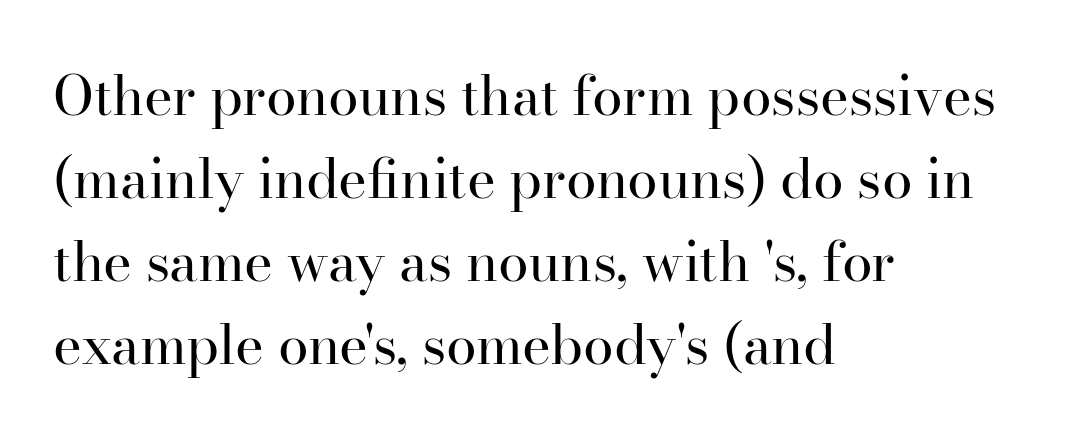
{"serif": "yes", "italic": "no", "bold": "no", "weight": "regular", "width": "normal", "stroke_contrast": "high", "x_height": "small", "monospaced": "no", "underline": "no", "align": "left", "line_spacing": "normal", "line_spacing_ratio": 1.51, "letter_spacing": "normal", "letter_spacing_em": 0.0, "glyph_px": 55}
